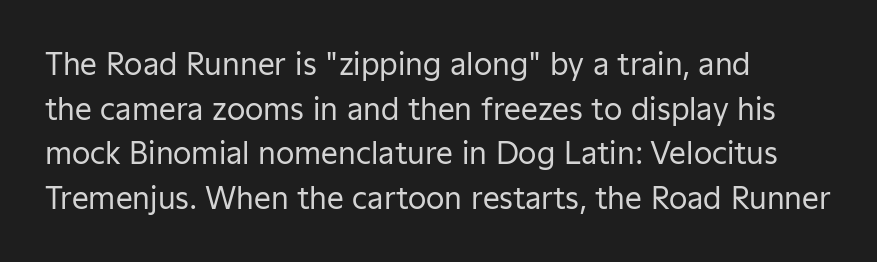
{"serif": "no", "italic": "no", "bold": "no", "weight": "regular", "width": "normal", "stroke_contrast": "low", "x_height": "medium", "monospaced": "no", "underline": "no", "align": "left", "line_spacing": "normal", "line_spacing_ratio": 1.49, "letter_spacing": "normal", "letter_spacing_em": 0.0, "glyph_px": 30}
